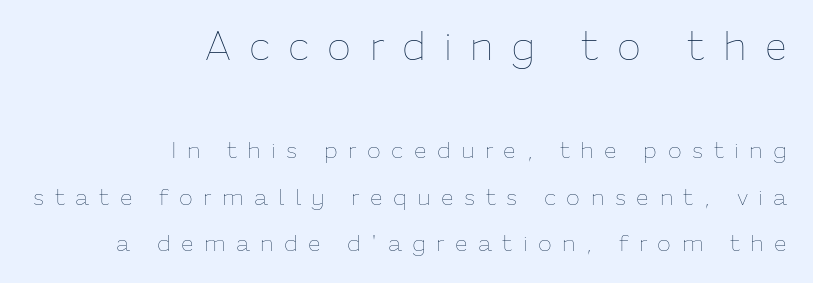
Q: Is the text bold? A: No.
Q: Is the text italic (slanted)? A: No, it is upright.
Q: Is the text underlined? A: No.
Q: How is the paragraph aligned? A: Right-aligned.
Q: Is the spacing between letters normal or unusually wide? A: Unusually wide.
Q: Is the spacing between lines tight, normal or loose? A: Loose.
Q: Which block of text is set in a larger size, the first (top) or the second (bottom)? A: The first (top) one.
Q: Width (condensed, normal, or wide)? A: Normal.
Q: Stroke contrast? A: Low.
Q: x-height? A: Medium.
Q: Monospaced? A: No.
